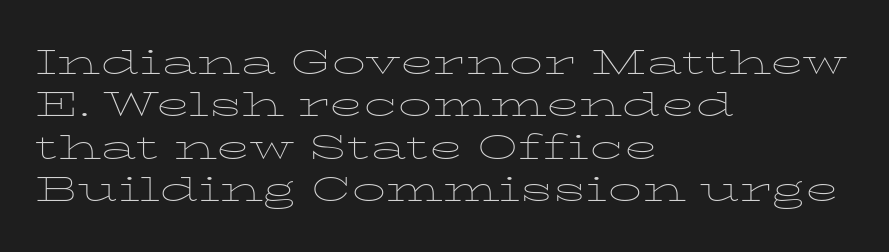
Q: Is the text bold? A: No.
Q: Is the text italic (slanted)? A: No, it is upright.
Q: Is the typeface a serif or a sans-serif typeface? A: Serif.
Q: Is the text underlined? A: No.
Q: How is the paragraph aligned? A: Left-aligned.
Q: Is the spacing between letters normal or unusually wide? A: Normal.
Q: Is the spacing between lines tight, normal or loose? A: Normal.
Q: Width (condensed, normal, or wide)? A: Wide.
Q: Stroke contrast? A: Low.
Q: x-height? A: Medium.
Q: Monospaced? A: No.
